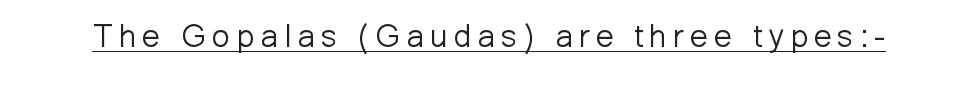
Spacing verdict: proportional, widths tailored to each character. The axis of the letterforms is exactly vertical. Nothing sits at the stroke ends, so this counts as sans-serif. Every word sits above its own underline.
